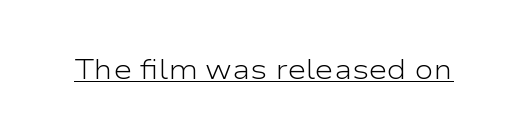
This sample uses a sans-serif face. Glyph-to-glyph distance matches everyday printed text. Like a heading marked for emphasis, these lines bear an underscore. Ordinary non-slanted type is in use. Character widths vary here, with narrow letters taking less room than wide ones.
